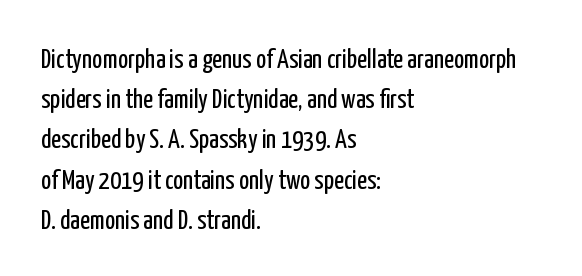
The image shows 27 px text type, upright; set left-aligned, normal line spacing (1.49x), normal letter spacing, not underlined.
